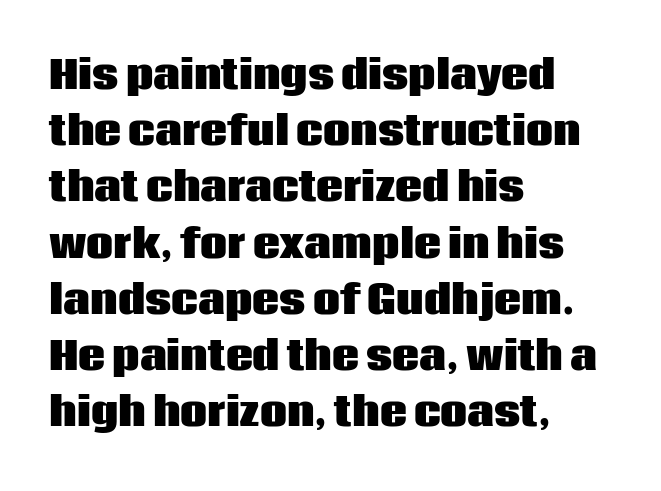
{"serif": "no", "italic": "no", "bold": "yes", "weight": "heavy", "width": "normal", "stroke_contrast": "low", "x_height": "large", "monospaced": "no", "underline": "no", "align": "left", "line_spacing": "normal", "line_spacing_ratio": 1.48, "letter_spacing": "normal", "letter_spacing_em": 0.0, "glyph_px": 38}
